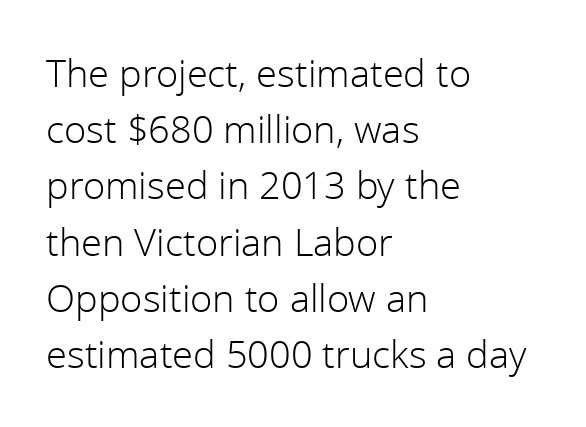
{"serif": "no", "italic": "no", "bold": "no", "weight": "light", "width": "normal", "x_height": "medium", "monospaced": "no", "underline": "no", "align": "left", "line_spacing": "normal", "line_spacing_ratio": 1.48, "letter_spacing": "normal", "letter_spacing_em": 0.0, "glyph_px": 38}
